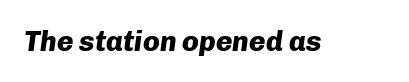
Q: Is the text bold? A: Yes.
Q: Is the text italic (slanted)? A: Yes, it leans right by about 8 degrees.
Q: Is the text underlined? A: No.
Q: Is the spacing between letters normal or unusually wide? A: Normal.
Q: Width (condensed, normal, or wide)? A: Normal.
Q: Stroke contrast? A: Low.
Q: x-height? A: Medium.
Q: Monospaced? A: No.
